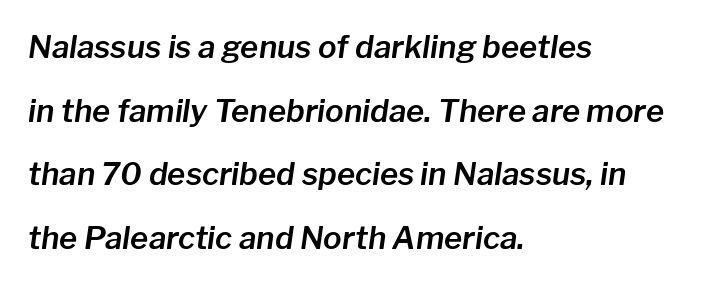
The image shows 31 px text type, italic (leaning right); set left-aligned, loose line spacing (2.05x), normal letter spacing, not underlined; low stroke contrast and a medium x-height.
